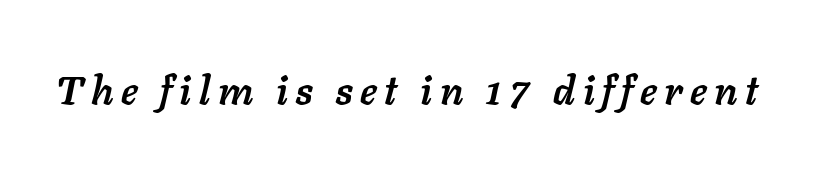
Bare-footed words on every line. Observe the lean: these are italic letterforms. On the weight axis this lands at bold, roughly 700. The rendering uses natural spacing where letterforms have individual widths.
